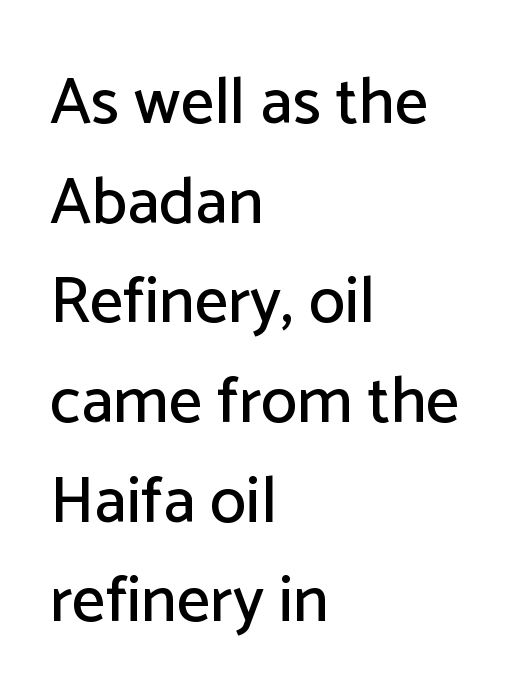
Posture: upright roman. Honestly, the row spacing looks completely unremarkable. Glyph-to-glyph distance matches everyday printed text. Stroke terminals: plain, sans-serif.
